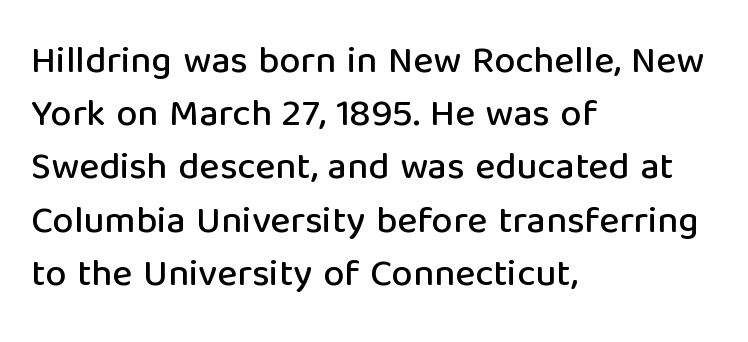
Left-aligned paragraph, ragged on the right. These lines were composed using upright roman letters. Successive baselines arrive at the customary interval. The baseline area is clear.
